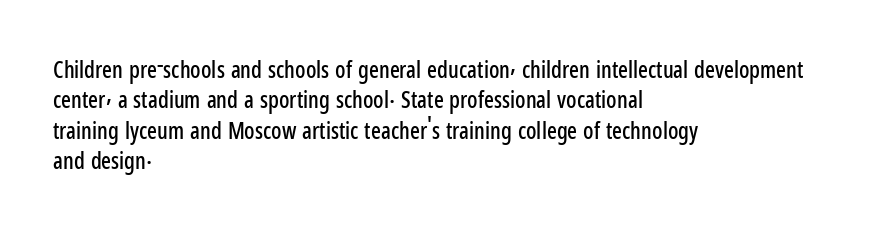
The image shows 23 px text type, upright; set left-aligned, normal line spacing (1.32x), normal letter spacing, not underlined.
